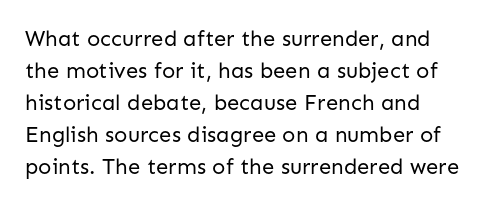
This sample uses an upright cut, with every glyph sitting square on the baseline. Check the space under the baseline: it is left empty. These lines are set flush left with a ragged right edge. Weight: not bold — regular or lighter.
